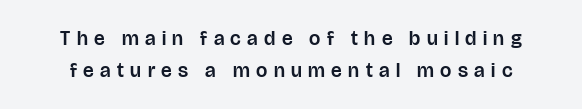
Q: Is the text italic (slanted)? A: No, it is upright.
Q: Is the text underlined? A: No.
Q: Is the spacing between letters normal or unusually wide? A: Unusually wide.
Q: Is the spacing between lines tight, normal or loose? A: Normal.
